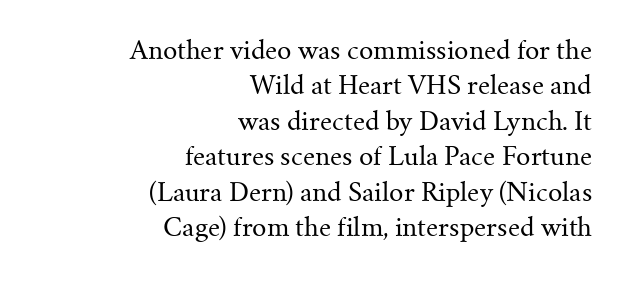
Q: Is the text bold? A: No.
Q: Is the text italic (slanted)? A: No, it is upright.
Q: Is the text underlined? A: No.
Q: How is the paragraph aligned? A: Right-aligned.
Q: Is the spacing between letters normal or unusually wide? A: Normal.
Q: Is the spacing between lines tight, normal or loose? A: Normal.
